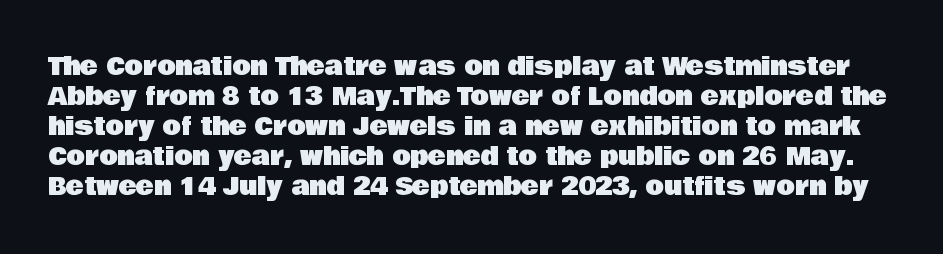
The image shows 24 px text type, upright; set normal line spacing (1.25x), normal letter spacing, not underlined.
